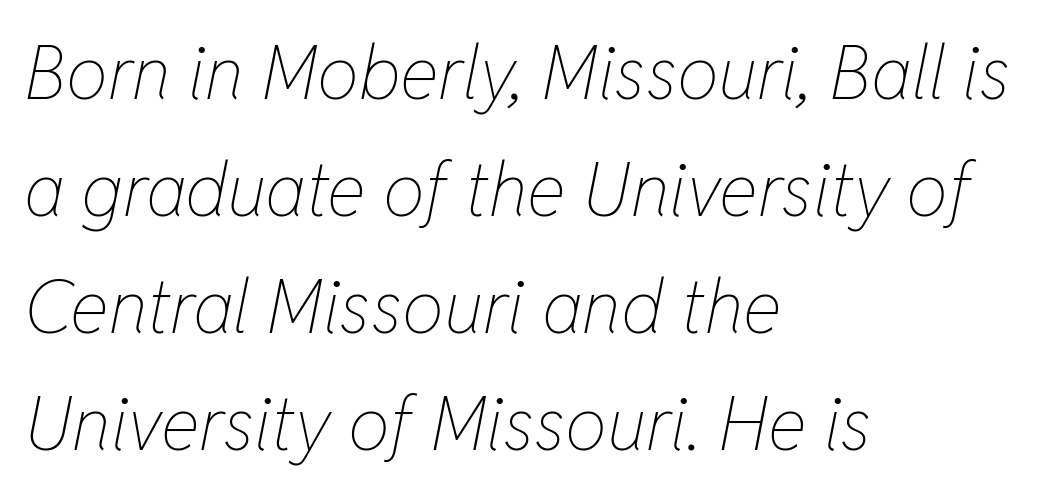
Q: Is the text bold? A: No.
Q: Is the text italic (slanted)? A: Yes, it leans right by about 11 degrees.
Q: Is the text underlined? A: No.
Q: How is the paragraph aligned? A: Left-aligned.
Q: Is the spacing between letters normal or unusually wide? A: Normal.
Q: Is the spacing between lines tight, normal or loose? A: Normal.
Q: Width (condensed, normal, or wide)? A: Condensed.
Q: Stroke contrast? A: Low.
Q: x-height? A: Medium.
Q: Monospaced? A: No.
